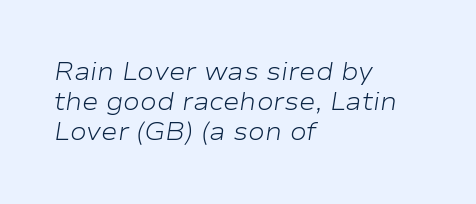
Q: Is the text bold? A: No.
Q: Is the text italic (slanted)? A: Yes, it leans right by about 9 degrees.
Q: Is the text underlined? A: No.
Q: How is the paragraph aligned? A: Left-aligned.
Q: Is the spacing between letters normal or unusually wide? A: Normal.
